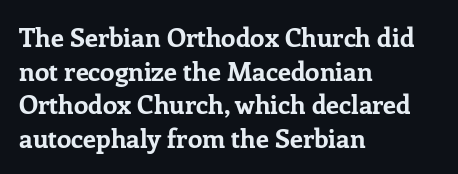
Regarding leading, the lines here are spaced in the standard way. Nothing unusual about the tracking: characters are spaced as the font intends. Clear beneath every line of the passage. The compositor pushed each line to the left boundary. Ascenders rise straight up at ninety degrees. The font is running at its bold setting.
